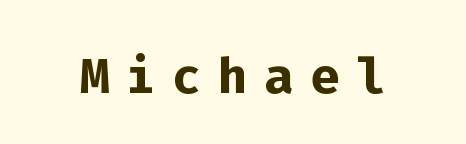
The strokes are fattened all the way to bold. The foot of each line stays bare and open. You could count columns in this text — the font is strictly monospaced. Nope, not italic — everything's standing straight. Tracking here is generous; glyphs stand well apart from one another.
